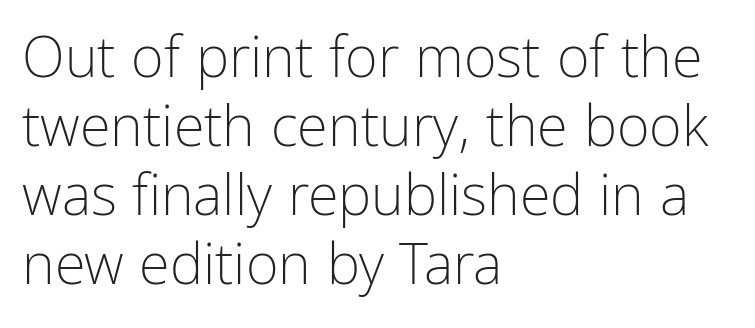
The image shows 56 px light, condensed sans-serif type, upright; set left-aligned, line spacing 1.23x, normal letter spacing, not underlined; low stroke contrast and a medium x-height.
